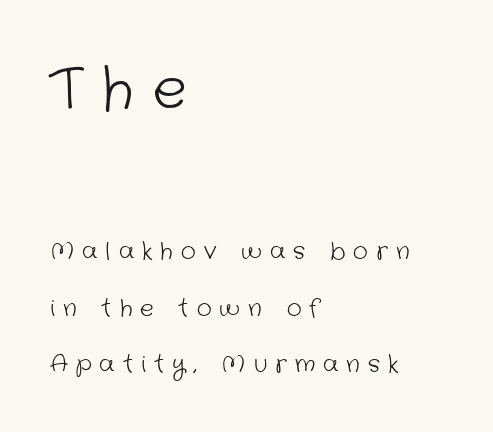
Q: Is the text bold? A: No.
Q: Is the typeface a serif or a sans-serif typeface? A: Sans-serif.
Q: Is the text underlined? A: No.
Q: How is the paragraph aligned? A: Left-aligned.
Q: Is the spacing between letters normal or unusually wide? A: Unusually wide.
Q: Is the spacing between lines tight, normal or loose? A: Loose.
Q: Which block of text is set in a larger size, the first (top) or the second (bottom)? A: The first (top) one.
Q: Width (condensed, normal, or wide)? A: Normal.
Q: Stroke contrast? A: Low.
Q: x-height? A: Medium.
Q: Monospaced? A: No.
